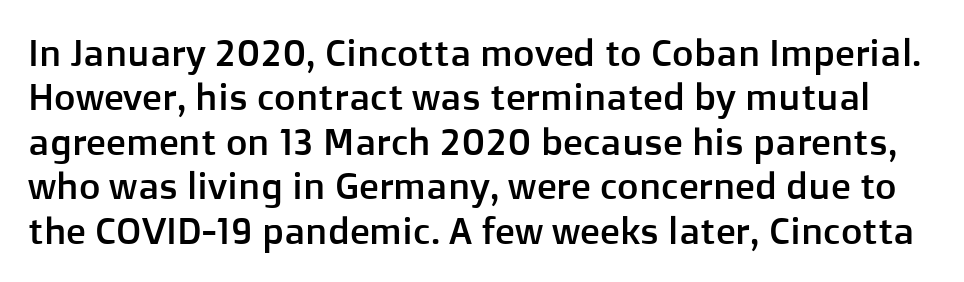
Q: Is the text italic (slanted)? A: No, it is upright.
Q: Is the typeface a serif or a sans-serif typeface? A: Sans-serif.
Q: Is the text underlined? A: No.
Q: Is the spacing between letters normal or unusually wide? A: Normal.
Q: Width (condensed, normal, or wide)? A: Normal.
Q: Stroke contrast? A: Low.
Q: x-height? A: Medium.
Q: Monospaced? A: No.
